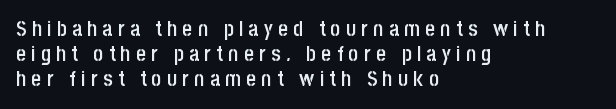
The image shows 21 px text type, upright; set left-aligned, line spacing 1.18x, unusually wide letter spacing (+0.26 em), not underlined.
